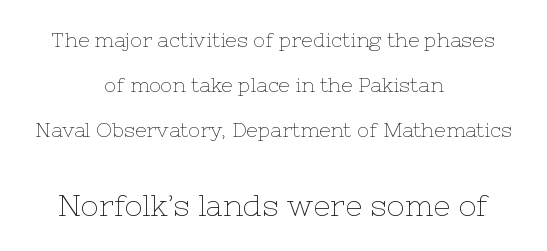
{"serif": "yes", "italic": "no", "bold": "no", "weight": "thin", "width": "normal", "stroke_contrast": "low", "x_height": "medium", "monospaced": "no", "underline": "no", "align": "center", "line_spacing": "loose", "line_spacing_ratio": 2.26, "letter_spacing": "normal", "letter_spacing_em": 0.0, "larger_block": "second", "size_ratio": 1.5, "glyph_px": 30}
